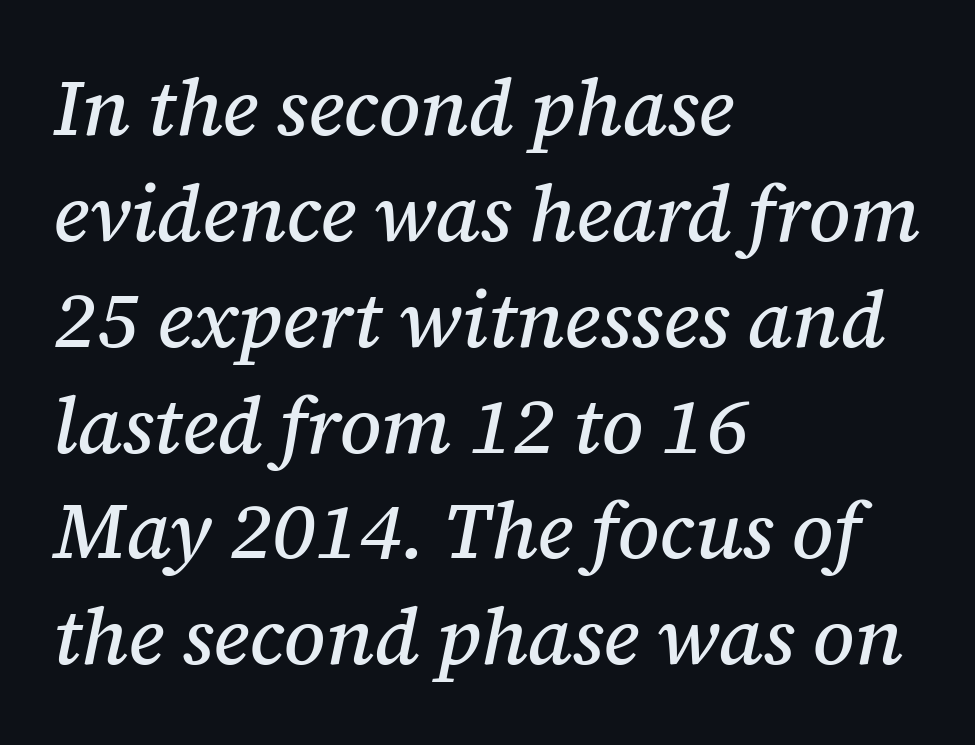
Q: Is the text italic (slanted)? A: Yes, it leans right by about 12 degrees.
Q: Is the typeface a serif or a sans-serif typeface? A: Serif.
Q: Is the text underlined? A: No.
Q: How is the paragraph aligned? A: Left-aligned.
Q: Is the spacing between letters normal or unusually wide? A: Normal.
Q: Is the spacing between lines tight, normal or loose? A: Normal.
Q: Width (condensed, normal, or wide)? A: Normal.
Q: Stroke contrast? A: Medium.
Q: x-height? A: Medium.
Q: Monospaced? A: No.
